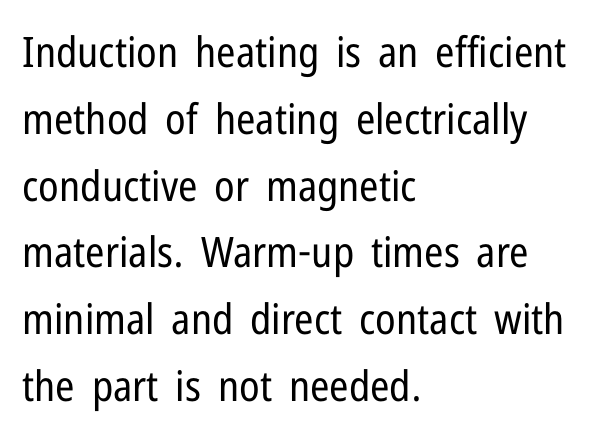
{"serif": "no", "italic": "no", "bold": "no", "weight": "regular", "width": "condensed", "stroke_contrast": "low", "x_height": "medium", "monospaced": "no", "underline": "no", "align": "left", "line_spacing": "normal", "line_spacing_ratio": 1.59, "letter_spacing": "normal", "letter_spacing_em": 0.0, "glyph_px": 42}
